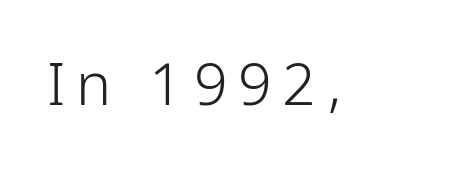
{"serif": "no", "italic": "no", "bold": "no", "weight": "light", "width": "condensed", "stroke_contrast": "low", "x_height": "medium", "monospaced": "no", "underline": "no", "glyph_px": 59}
